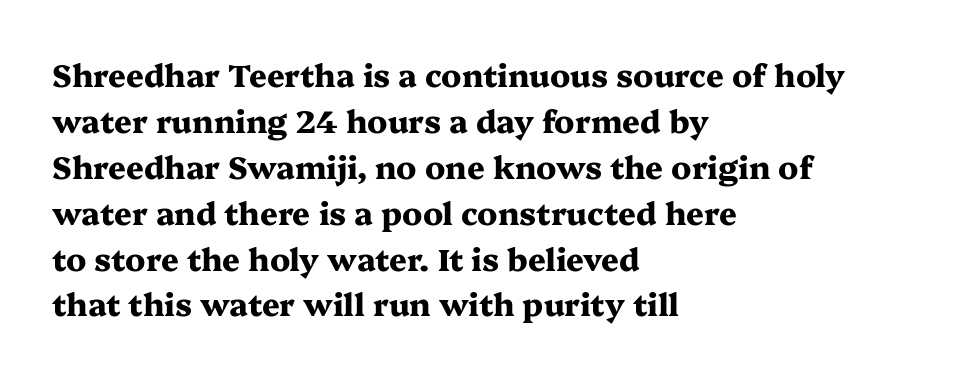
Q: Is the text bold? A: Yes.
Q: Is the text italic (slanted)? A: No, it is upright.
Q: Is the typeface a serif or a sans-serif typeface? A: Serif.
Q: Is the text underlined? A: No.
Q: How is the paragraph aligned? A: Left-aligned.
Q: Is the spacing between letters normal or unusually wide? A: Normal.
Q: Is the spacing between lines tight, normal or loose? A: Normal.
Q: Width (condensed, normal, or wide)? A: Wide.
Q: Stroke contrast? A: Medium.
Q: x-height? A: Medium.
Q: Monospaced? A: No.
